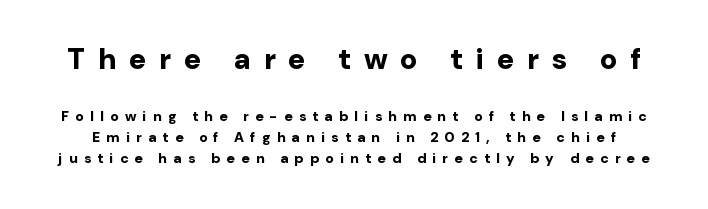
The image shows 29 px bold sans-serif type, upright; set normal line spacing (1.51x), unusually wide letter spacing (+0.45 em), not underlined; the first (top) block is 2.07x larger; low stroke contrast and a medium x-height.
